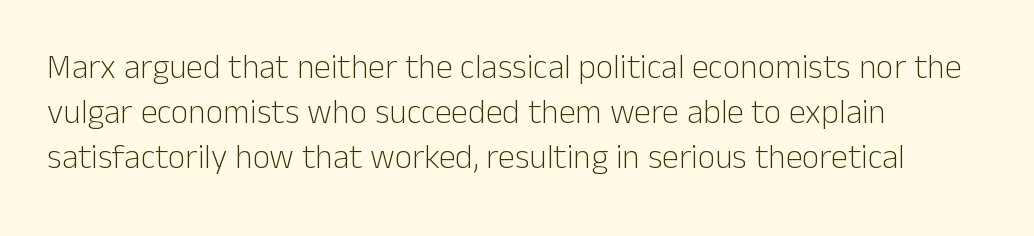
Q: Is the text bold? A: No.
Q: Is the text italic (slanted)? A: No, it is upright.
Q: Is the typeface a serif or a sans-serif typeface? A: Sans-serif.
Q: Is the text underlined? A: No.
Q: How is the paragraph aligned? A: Left-aligned.
Q: Is the spacing between letters normal or unusually wide? A: Normal.
Q: Is the spacing between lines tight, normal or loose? A: Normal.
Q: Width (condensed, normal, or wide)? A: Normal.
Q: Stroke contrast? A: Low.
Q: x-height? A: Medium.
Q: Monospaced? A: No.
